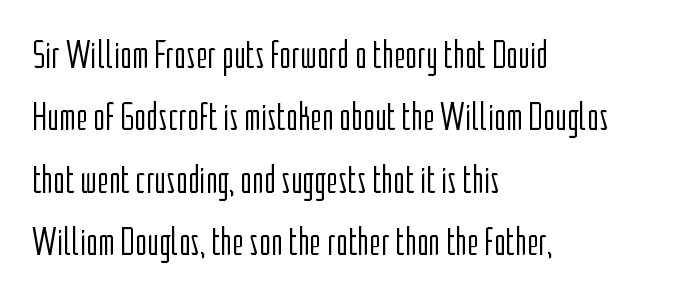
Q: Is the text bold? A: No.
Q: Is the text italic (slanted)? A: No, it is upright.
Q: Is the typeface a serif or a sans-serif typeface? A: Sans-serif.
Q: Is the text underlined? A: No.
Q: How is the paragraph aligned? A: Left-aligned.
Q: Is the spacing between letters normal or unusually wide? A: Normal.
Q: Is the spacing between lines tight, normal or loose? A: Normal.
Q: Width (condensed, normal, or wide)? A: Condensed.
Q: Stroke contrast? A: Low.
Q: x-height? A: Medium.
Q: Monospaced? A: No.
